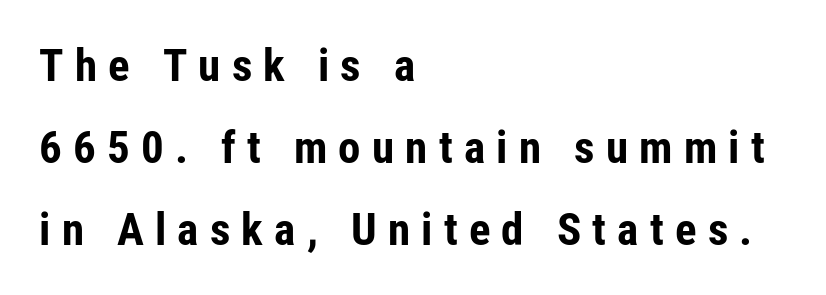
{"serif": "no", "italic": "no", "bold": "yes", "weight": "bold", "width": "condensed", "stroke_contrast": "low", "x_height": "medium", "monospaced": "no", "underline": "no", "align": "left", "line_spacing_ratio": 1.82, "letter_spacing": "wide", "letter_spacing_em": 0.25, "glyph_px": 45}
